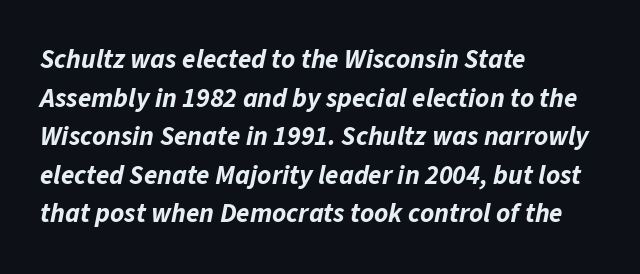
The image shows 27 px bold type, italic (leaning right); set left-aligned, normal line spacing (1.43x), normal letter spacing, not underlined.
